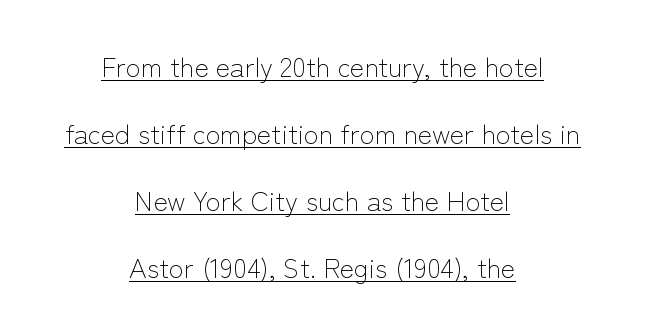
{"italic": "no", "bold": "no", "underline": "yes", "align": "center", "line_spacing": "loose", "line_spacing_ratio": 2.48, "letter_spacing": "normal", "letter_spacing_em": 0.0, "glyph_px": 27}
